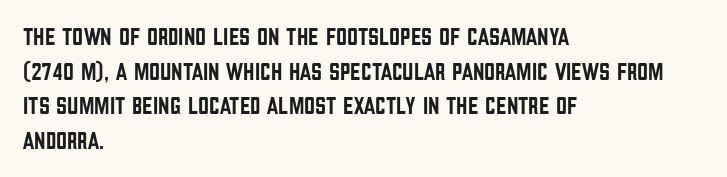
Q: Is the text italic (slanted)? A: No, it is upright.
Q: Is the text underlined? A: No.
Q: How is the paragraph aligned? A: Left-aligned.
Q: Is the spacing between letters normal or unusually wide? A: Normal.
Q: Is the spacing between lines tight, normal or loose? A: Normal.
